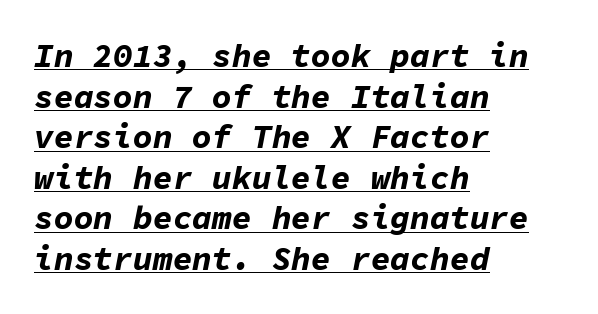
Leftover space on each line is placed entirely after the last word. Stroke thickness is high; the sample reads as a true bold. Do the characters align in a grid? Yes, the font is monospaced. Looks like someone drew a line under every word here.
